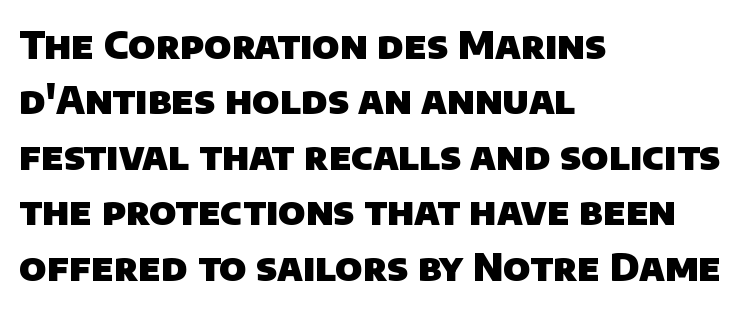
Q: Is the text bold? A: Yes.
Q: Is the typeface a serif or a sans-serif typeface? A: Sans-serif.
Q: Is the text underlined? A: No.
Q: How is the paragraph aligned? A: Left-aligned.
Q: Is the spacing between letters normal or unusually wide? A: Normal.
Q: Is the spacing between lines tight, normal or loose? A: Normal.
Q: Width (condensed, normal, or wide)? A: Normal.
Q: Stroke contrast? A: Low.
Q: x-height? A: Large.
Q: Monospaced? A: No.
